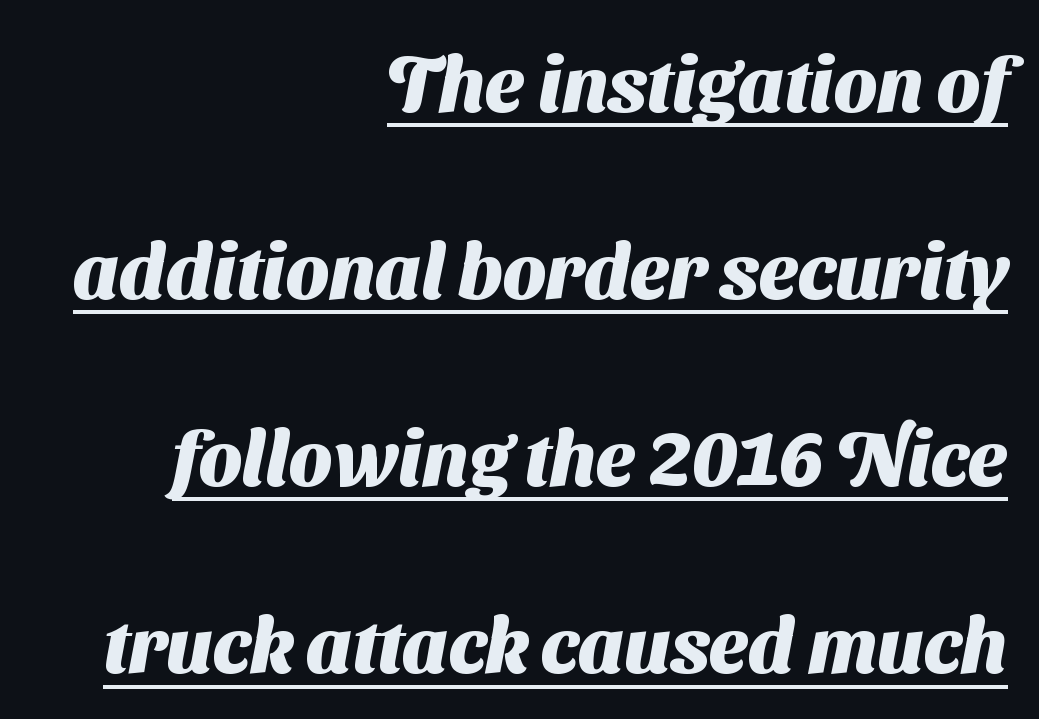
The image shows 77 px heavy sans-serif type; set right-aligned, loose line spacing (2.43x), normal letter spacing, underlined; medium stroke contrast and a medium x-height.
